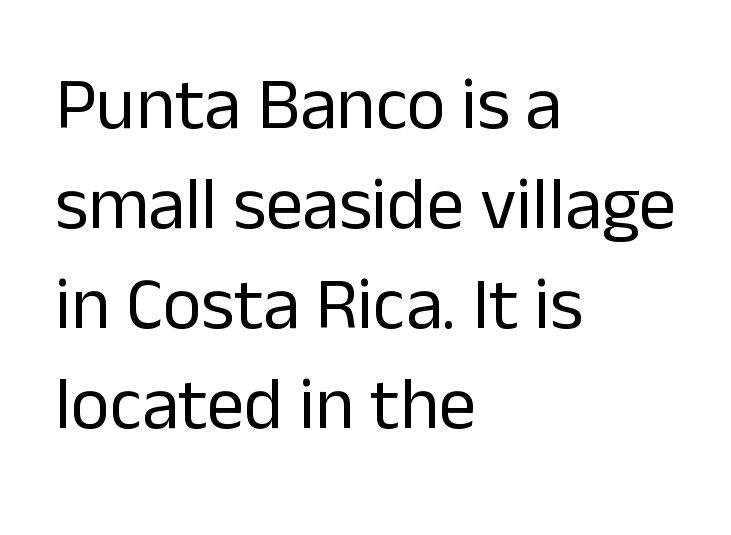
The image shows 74 px regular-weight sans-serif type, upright; set left-aligned, normal line spacing (1.35x), normal letter spacing, not underlined; low stroke contrast and a medium x-height.
